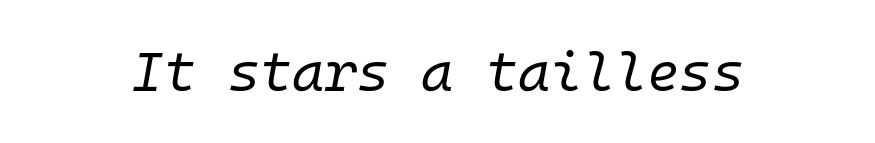
{"italic": "yes", "lean": "right", "slant_degrees": 10, "bold": "no", "weight": "regular", "width": "normal", "stroke_contrast": "low", "x_height": "medium", "monospaced": "yes", "underline": "no", "letter_spacing": "normal", "letter_spacing_em": 0.0, "glyph_px": 55}
